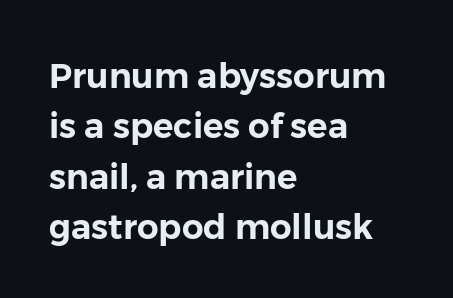
Q: Is the text italic (slanted)? A: No, it is upright.
Q: Is the typeface a serif or a sans-serif typeface? A: Sans-serif.
Q: Is the text underlined? A: No.
Q: How is the paragraph aligned? A: Left-aligned.
Q: Is the spacing between letters normal or unusually wide? A: Normal.
Q: Is the spacing between lines tight, normal or loose? A: Normal.
Q: Width (condensed, normal, or wide)? A: Normal.
Q: Stroke contrast? A: Low.
Q: x-height? A: Medium.
Q: Monospaced? A: No.
